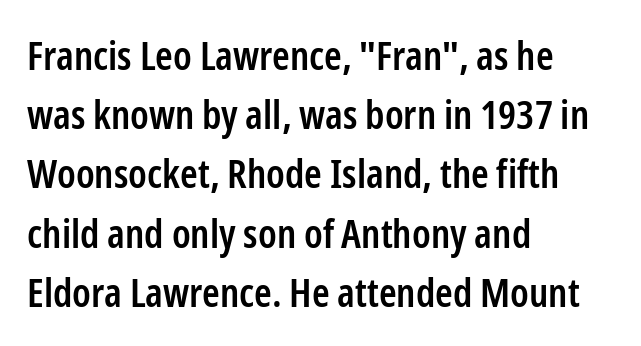
To sum up the face: it is a sans, with no serifs. Reading down the block, your eye returns to a fixed left position each line. Stroke thickness is moderately raised; the sample reads as semibold. These lines are rendered in a variable-pitch font. Just letters on the line, the space beneath them empty. In terms of posture, this sample is upright.
